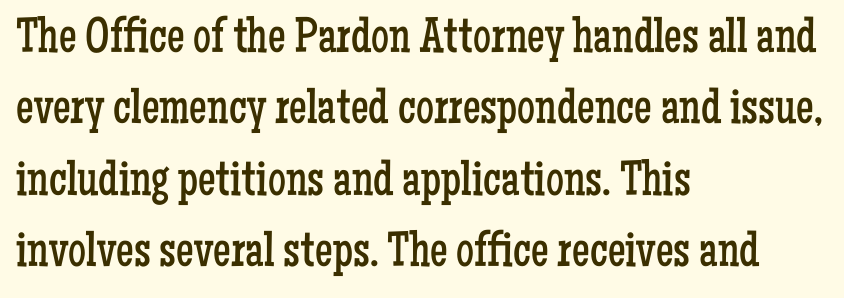
{"serif": "yes", "italic": "no", "bold": "no", "weight": "regular", "width": "condensed", "stroke_contrast": "low", "x_height": "medium", "monospaced": "no", "underline": "no", "align": "left", "line_spacing": "normal", "line_spacing_ratio": 1.43, "letter_spacing": "normal", "letter_spacing_em": 0.0, "glyph_px": 50}
